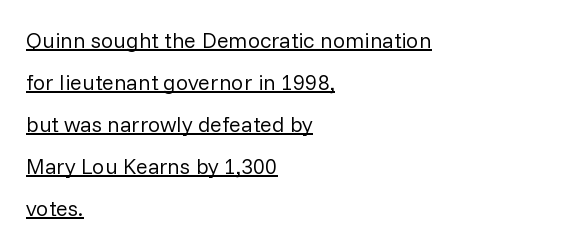
The image shows 22 px text type, upright; set left-aligned, loose line spacing (1.91x), normal letter spacing, underlined.
